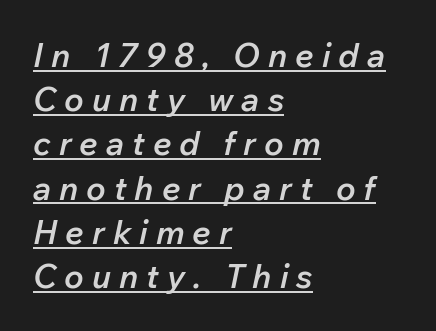
The image shows 33 px semibold type, italic (leaning right); set left-aligned, normal line spacing (1.34x), unusually wide letter spacing (+0.24 em), underlined; low stroke contrast and a medium x-height.
